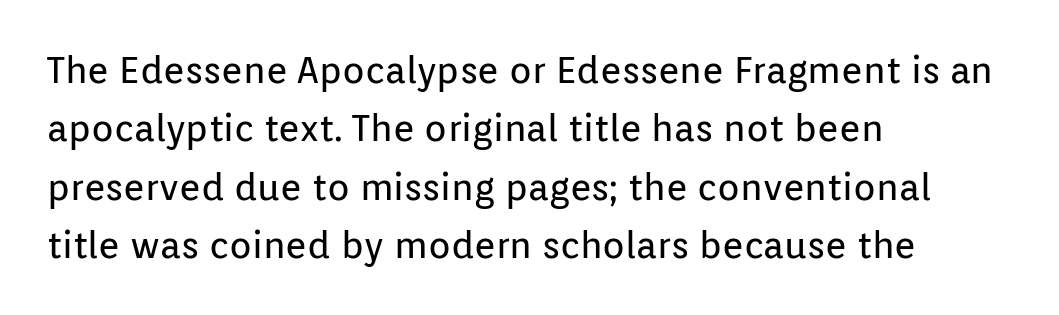
Note the varied advance widths — an 'i' is clearly narrower than an 'm'. A classic flush-left, rag-right setting is used for this passage. Caption: face not bold, strokes unweighted. The passage shown is typeset with a sans-serif family. There is no visible air inserted between adjacent glyphs.
